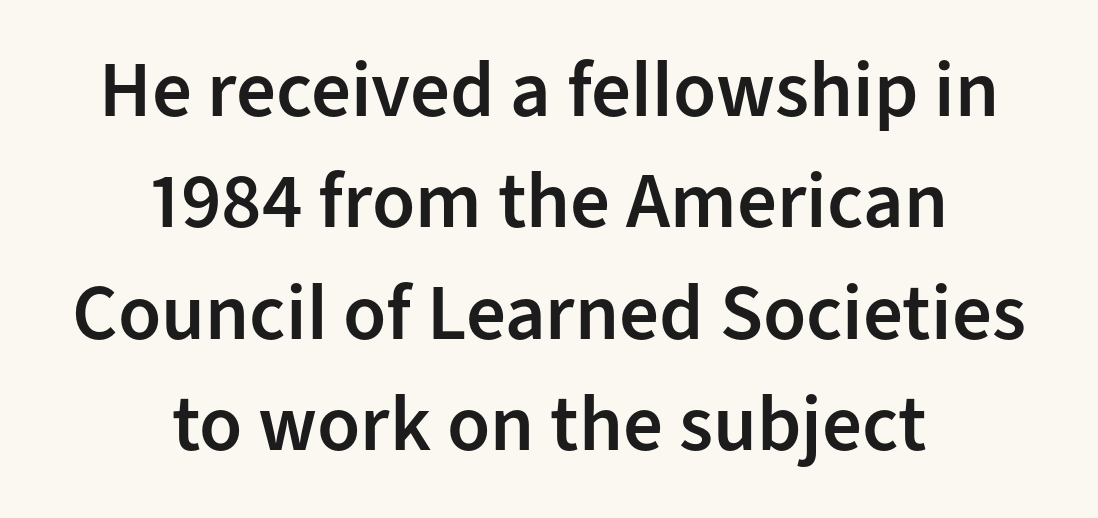
{"serif": "no", "italic": "no", "bold": "semi", "weight": "semibold", "width": "normal", "stroke_contrast": "low", "x_height": "medium", "monospaced": "no", "underline": "no", "align": "center", "line_spacing": "normal", "line_spacing_ratio": 1.41, "letter_spacing": "normal", "letter_spacing_em": 0.0, "glyph_px": 79}
